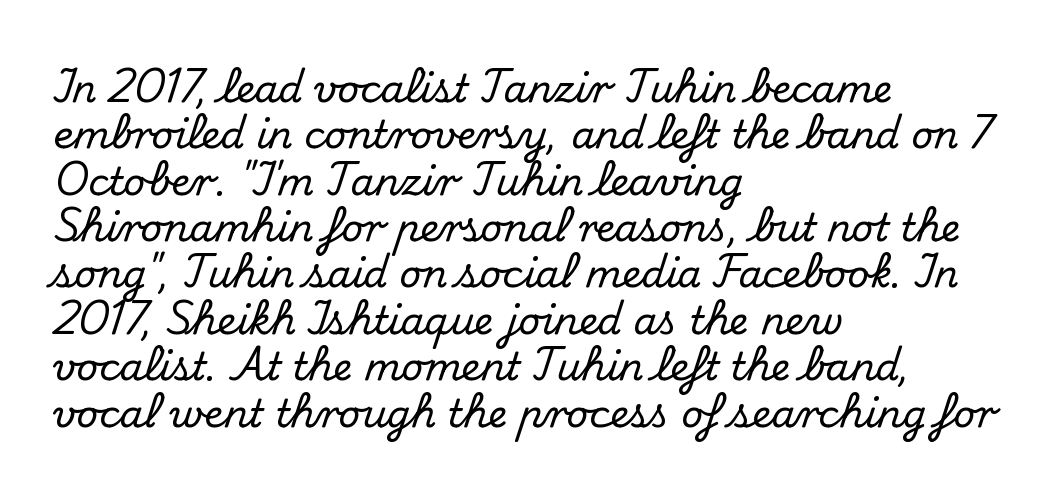
The image shows 38 px serif type; set left-aligned, line spacing 1.22x, normal letter spacing, not underlined; medium stroke contrast and a small x-height.
